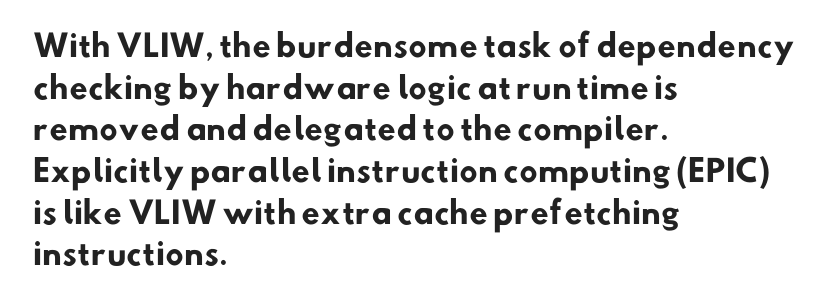
A typesetter would call this proportional, since set widths differ per character. The strip under each line holds only bare page. The line-height multiplier appears to be the usual default. Does the type have serifs? No, each stem ends abruptly. The passage shown is emphatically bold.
